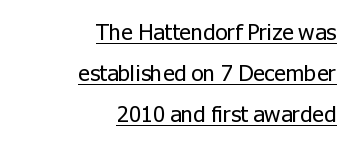
The rendered words wear a rule along their underside. Is the letter spacing exaggerated? No — it looks like the ordinary default. The font's upright variant was chosen for this text. The face looks like a standard text weight, possibly lighter.
